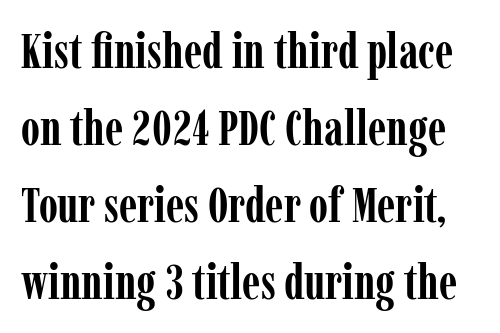
{"serif": "yes", "italic": "no", "bold": "yes", "weight": "semibold", "width": "condensed", "stroke_contrast": "low", "x_height": "medium", "monospaced": "no", "underline": "no", "line_spacing": "normal", "line_spacing_ratio": 1.57, "letter_spacing": "normal", "letter_spacing_em": 0.0, "glyph_px": 49}
